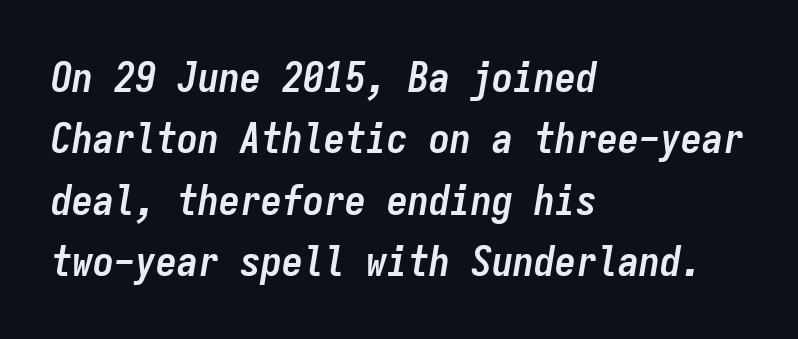
Q: Is the text bold? A: Yes.
Q: Is the text italic (slanted)? A: Yes, it leans right by about 9 degrees.
Q: Is the text underlined? A: No.
Q: How is the paragraph aligned? A: Left-aligned.
Q: Is the spacing between letters normal or unusually wide? A: Normal.
Q: Is the spacing between lines tight, normal or loose? A: Normal.
Q: Width (condensed, normal, or wide)? A: Condensed.
Q: Stroke contrast? A: Low.
Q: x-height? A: Medium.
Q: Monospaced? A: Yes.
